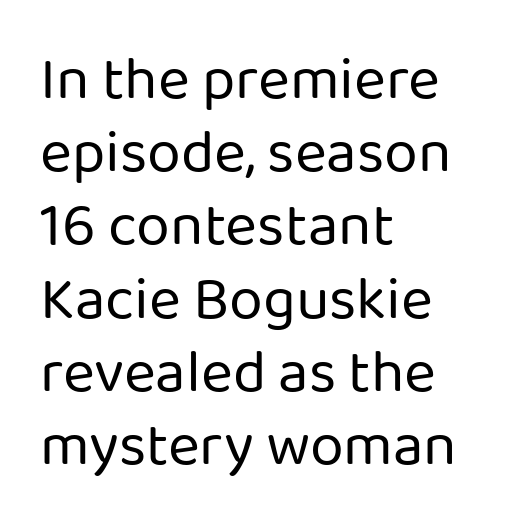
The image shows 61 px regular-weight sans-serif type, upright; set left-aligned, line spacing 1.2x, normal letter spacing, not underlined; low stroke contrast and a medium x-height.
